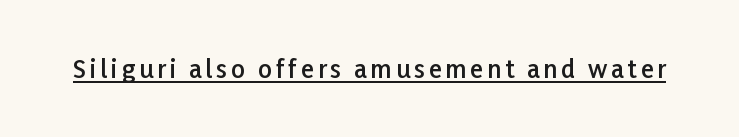
Glance below the letters and you will spot a drawn line. Nope, not italic — everything's standing straight. Does the weight exceed regular? Yes, but only to semibold.
